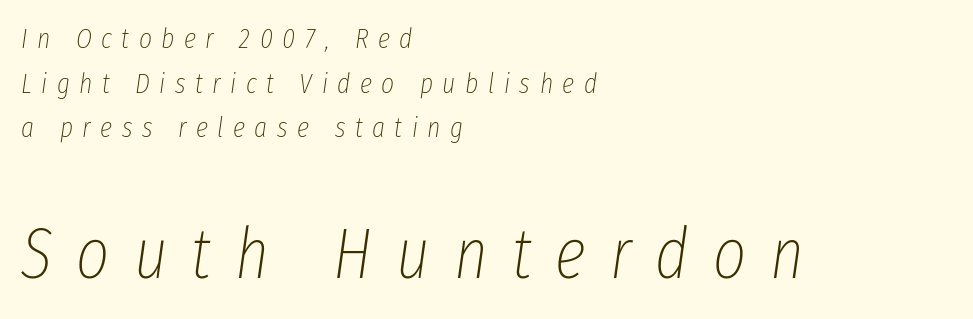
{"italic": "yes", "lean": "right", "slant_degrees": 8, "bold": "no", "weight": "thin", "width": "condensed", "stroke_contrast": "low", "x_height": "medium", "monospaced": "no", "underline": "no", "align": "left", "line_spacing": "normal", "line_spacing_ratio": 1.59, "letter_spacing": "wide", "letter_spacing_em": 0.34, "larger_block": "second", "size_ratio": 2.54, "glyph_px": 71}
